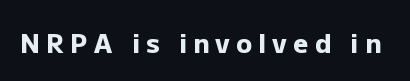
{"italic": "no", "bold": "yes", "underline": "no", "letter_spacing": "wide", "letter_spacing_em": 0.24, "glyph_px": 26}
